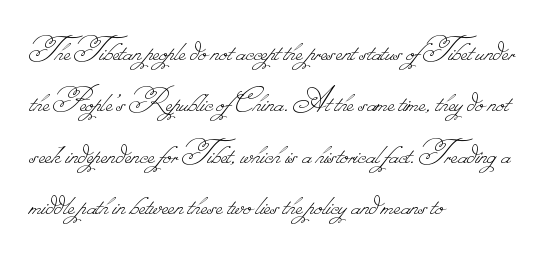
Q: Is the text bold? A: No.
Q: Is the text underlined? A: No.
Q: How is the paragraph aligned? A: Left-aligned.
Q: Is the spacing between letters normal or unusually wide? A: Normal.
Q: Is the spacing between lines tight, normal or loose? A: Normal.
Q: Width (condensed, normal, or wide)? A: Normal.
Q: Stroke contrast? A: Low.
Q: Monospaced? A: No.
